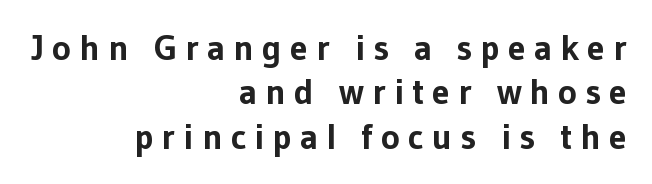
The image shows 36 px bold sans-serif type, upright; set right-aligned, line spacing 1.23x, unusually wide letter spacing (+0.22 em), not underlined; low stroke contrast and a medium x-height.
